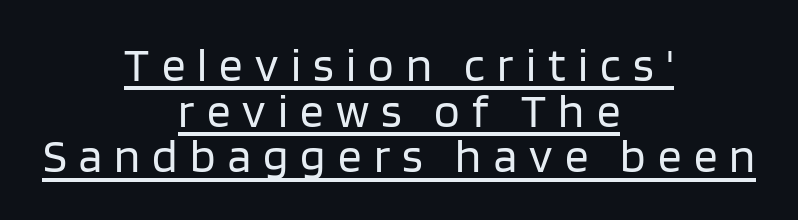
Compared with a flush-left layout, this one balances lines on the center instead. Display-style spreading of the glyphs; the letterfit is very open. The font family rendered here belongs to the sans-serif group. These characters rest on top of a visible drawn line.
